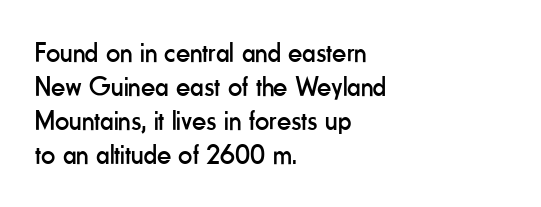
Q: Is the text bold? A: No.
Q: Is the text italic (slanted)? A: No, it is upright.
Q: Is the typeface a serif or a sans-serif typeface? A: Sans-serif.
Q: Is the text underlined? A: No.
Q: How is the paragraph aligned? A: Left-aligned.
Q: Is the spacing between letters normal or unusually wide? A: Normal.
Q: Width (condensed, normal, or wide)? A: Condensed.
Q: Stroke contrast? A: Low.
Q: x-height? A: Small.
Q: Monospaced? A: No.
